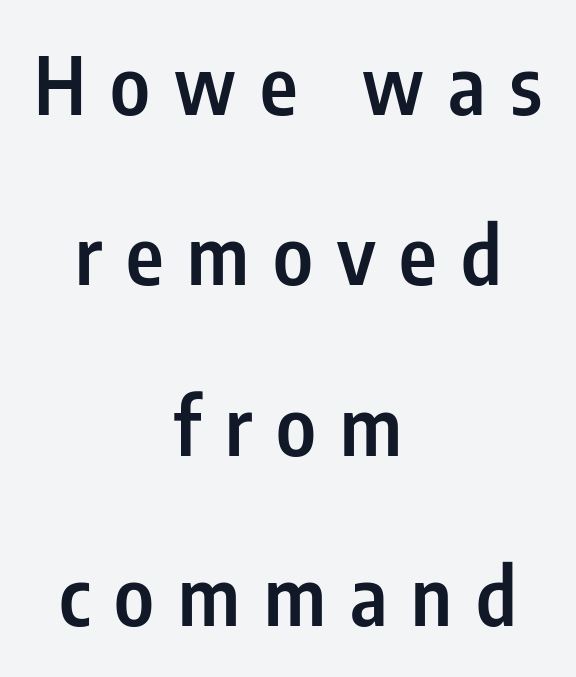
The space directly below the letters is spotless. The typesetting leans somewhat heavy: a semibold. How are the letters spaced? Widely, with obvious added tracking. Spacing verdict: proportional, widths tailored to each character. Layout note: lines centered. Rendered with straight, roman letterforms.
